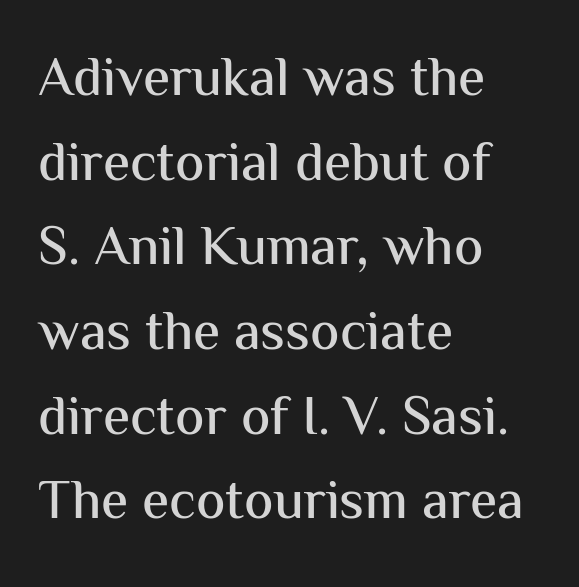
Q: Is the text italic (slanted)? A: No, it is upright.
Q: Is the typeface a serif or a sans-serif typeface? A: Sans-serif.
Q: Is the text underlined? A: No.
Q: How is the paragraph aligned? A: Left-aligned.
Q: Is the spacing between letters normal or unusually wide? A: Normal.
Q: Is the spacing between lines tight, normal or loose? A: Normal.
Q: Width (condensed, normal, or wide)? A: Normal.
Q: Stroke contrast? A: Medium.
Q: x-height? A: Medium.
Q: Monospaced? A: No.
